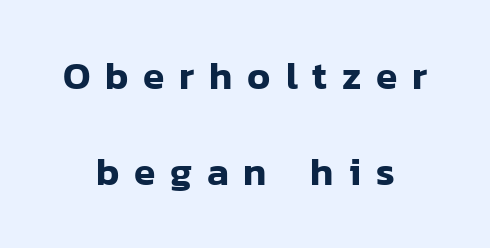
The image shows 39 px sans-serif type, upright; set centered, loose line spacing (2.47x), unusually wide letter spacing (+0.38 em), not underlined; low stroke contrast and a medium x-height.
